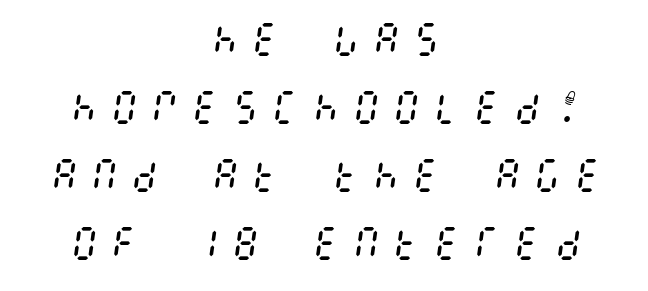
Q: Is the text bold? A: No.
Q: Is the text italic (slanted)? A: Yes, it leans right by about 8 degrees.
Q: Is the text underlined? A: No.
Q: How is the paragraph aligned? A: Centered.
Q: Is the spacing between letters normal or unusually wide? A: Unusually wide.
Q: Width (condensed, normal, or wide)? A: Condensed.
Q: Stroke contrast? A: Medium.
Q: x-height? A: Large.
